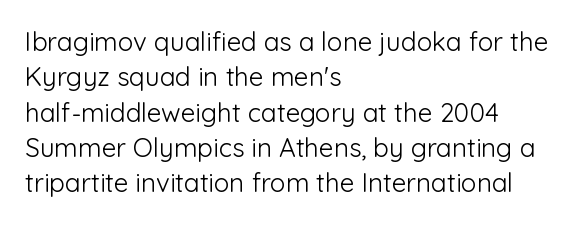
{"italic": "no", "bold": "no", "underline": "no", "align": "left", "line_spacing": "normal", "line_spacing_ratio": 1.36, "letter_spacing": "normal", "letter_spacing_em": 0.0, "glyph_px": 26}
